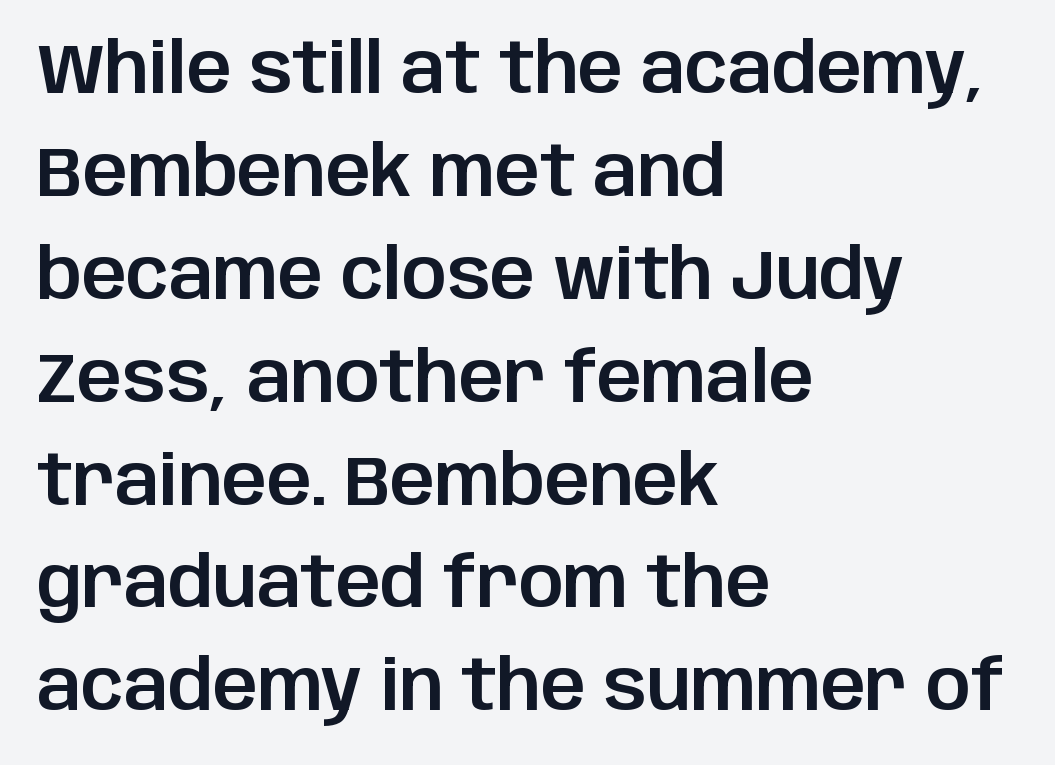
Q: Is the text italic (slanted)? A: No, it is upright.
Q: Is the typeface a serif or a sans-serif typeface? A: Sans-serif.
Q: Is the text underlined? A: No.
Q: How is the paragraph aligned? A: Left-aligned.
Q: Is the spacing between letters normal or unusually wide? A: Normal.
Q: Is the spacing between lines tight, normal or loose? A: Normal.
Q: Width (condensed, normal, or wide)? A: Normal.
Q: Stroke contrast? A: Low.
Q: x-height? A: Large.
Q: Monospaced? A: No.
